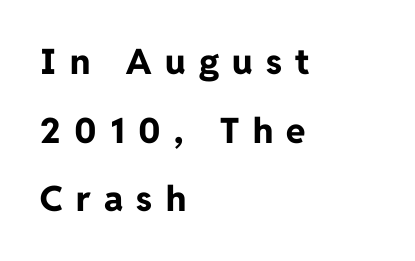
This sample uses expanded letter spacing, leaving extra air between glyphs. A great deal of white space separates one row of letters from the next. The zone under the glyphs is completely vacant. Upright lettering throughout.
